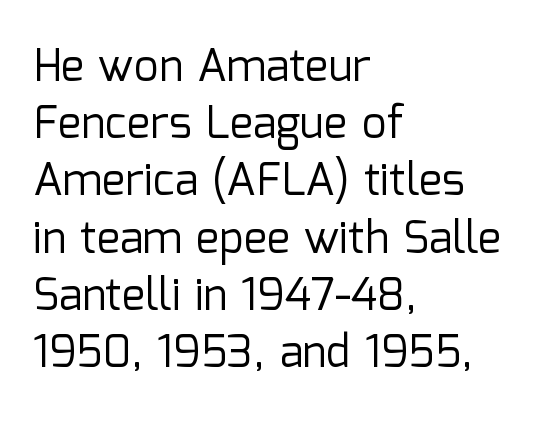
The image shows 44 px regular-weight sans-serif type, upright; set left-aligned, normal line spacing (1.3x), normal letter spacing, not underlined; low stroke contrast and a medium x-height.
